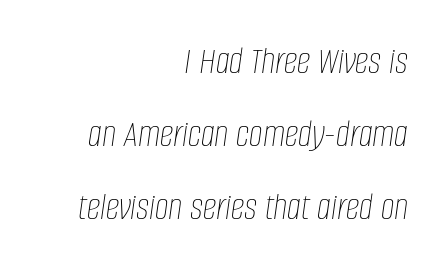
Is the type heavy? It reads as light-to-regular instead. The text block is weighted toward the right margin, trailing off unevenly leftward. Is the type slanted? Yes — the strokes lean at a clear angle. Caption: standard tracking, unaltered. The specimen omits any rule beneath the text block's lines. Do the characters align in a grid? No, the font is proportional.
